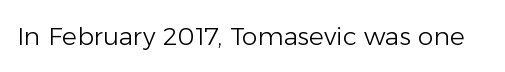
Q: Is the text bold? A: No.
Q: Is the text italic (slanted)? A: No, it is upright.
Q: Is the text underlined? A: No.
Q: Is the spacing between letters normal or unusually wide? A: Normal.
